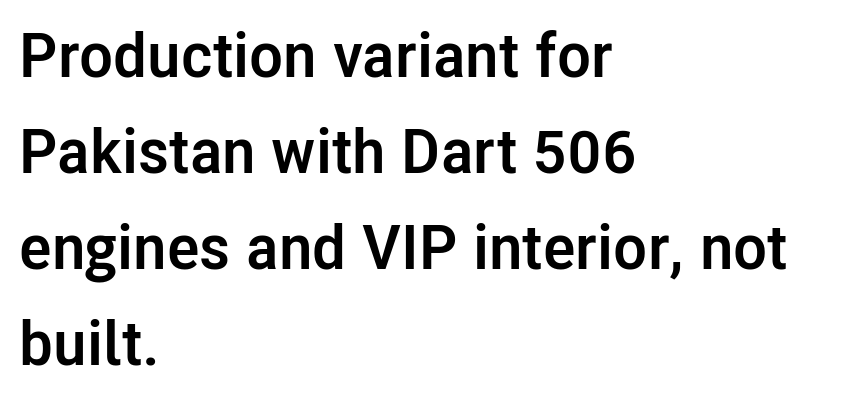
{"serif": "no", "italic": "no", "bold": "yes", "weight": "semibold", "width": "normal", "stroke_contrast": "low", "x_height": "medium", "monospaced": "no", "underline": "no", "align": "left", "line_spacing": "normal", "line_spacing_ratio": 1.55, "letter_spacing": "normal", "letter_spacing_em": 0.0, "glyph_px": 62}
